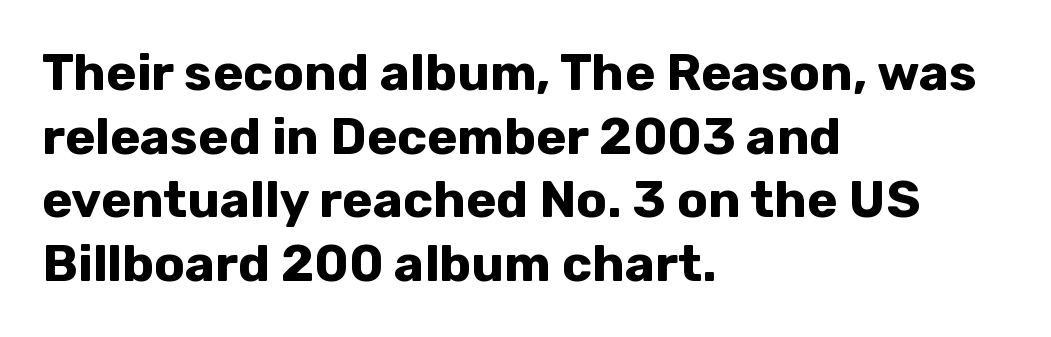
{"serif": "no", "italic": "no", "bold": "yes", "weight": "bold", "width": "normal", "stroke_contrast": "low", "x_height": "medium", "monospaced": "no", "underline": "no", "align": "left", "line_spacing": "normal", "line_spacing_ratio": 1.25, "letter_spacing": "normal", "letter_spacing_em": 0.0, "glyph_px": 51}
